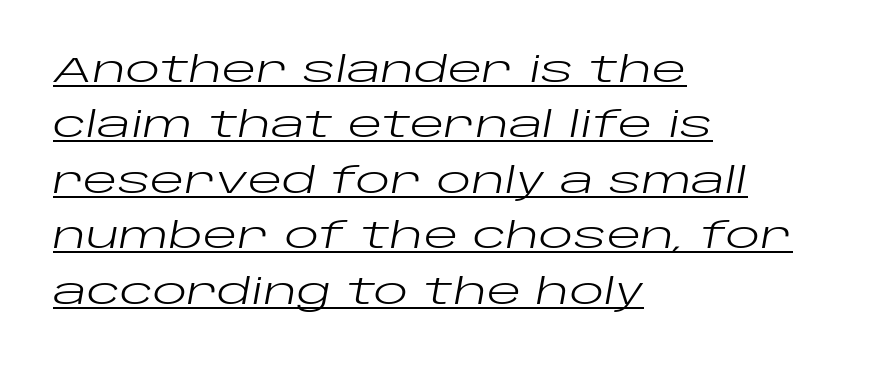
Glyph-to-glyph distance matches everyday printed text. Compared with undecorated copy, this sample adds a rule below the words. Baseline-to-baseline distance is the conventional proportion of letter height. This is not heavy type; no bold has been used. The passage shown is typed in a proportional face where columns would drift. Quick note: italic.
